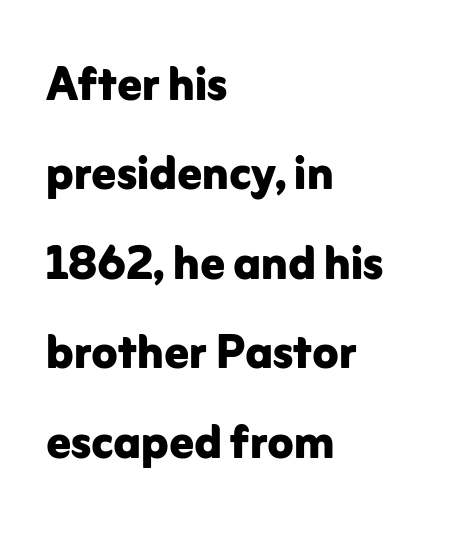
The image shows 60 px bold sans-serif type, upright; set left-aligned, normal line spacing (1.49x), normal letter spacing, not underlined; low stroke contrast and a medium x-height.
